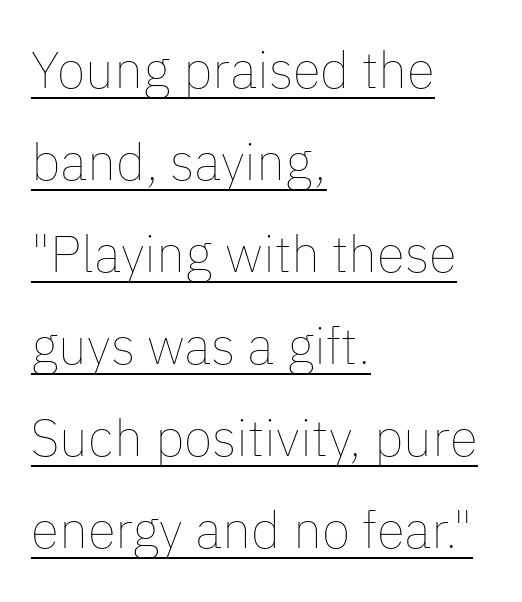
Q: Is the text bold? A: No.
Q: Is the text italic (slanted)? A: No, it is upright.
Q: Is the text underlined? A: Yes.
Q: How is the paragraph aligned? A: Left-aligned.
Q: Is the spacing between letters normal or unusually wide? A: Normal.
Q: Width (condensed, normal, or wide)? A: Normal.
Q: Stroke contrast? A: Low.
Q: x-height? A: Medium.
Q: Monospaced? A: No.
